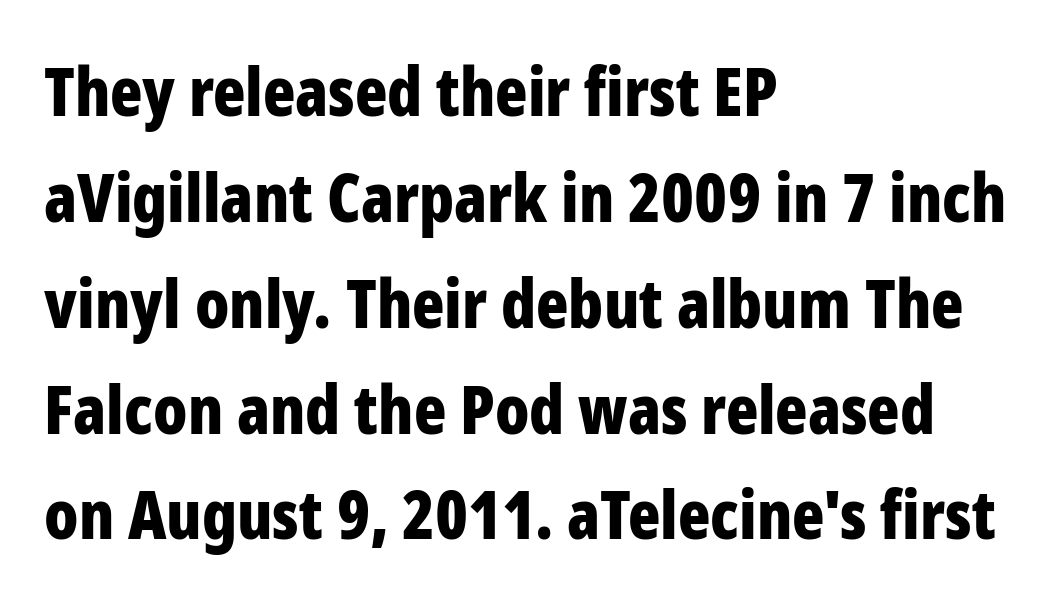
{"serif": "no", "italic": "no", "bold": "yes", "weight": "bold", "width": "condensed", "stroke_contrast": "low", "x_height": "medium", "monospaced": "no", "underline": "no", "align": "left", "line_spacing": "normal", "line_spacing_ratio": 1.58, "letter_spacing": "normal", "letter_spacing_em": 0.0, "glyph_px": 67}
